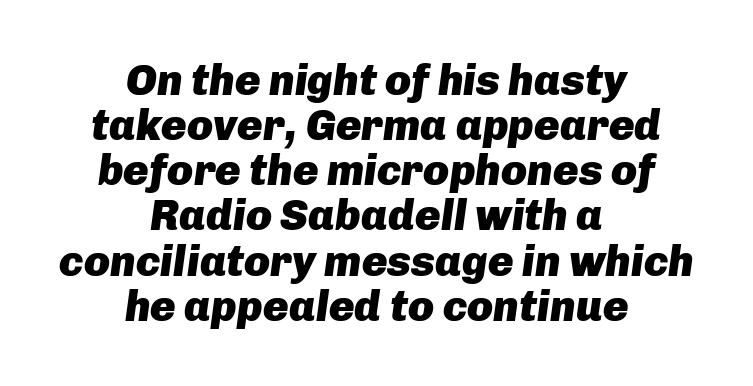
The face used here is proportionally spaced, like ordinary book or web type. The passage shown stacks its lines with hardly any gap. The face used here is rendered with its standard letterfit. The lettering tilts uniformly, giving the passage an italic look. Anything drawn beneath the words? Only blank space. Is the block centered? Yes — each line is placed symmetrically about the middle.
